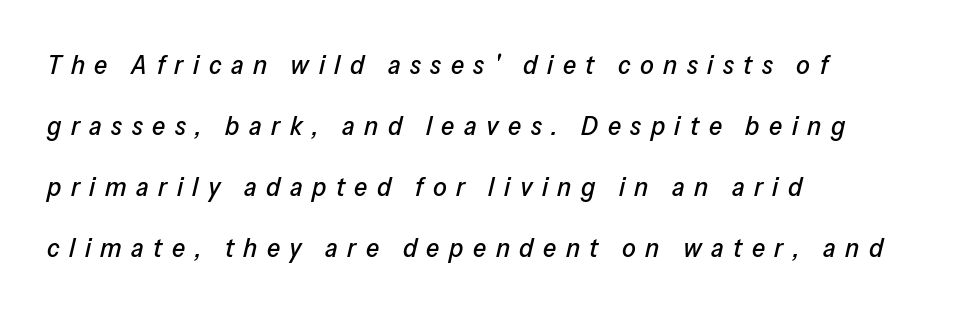
Compared with typical body copy, the letter spacing here is much looser. This sample is left-justified, so line endings fall wherever the words run out. Bare-footed words on every line. Line spacing here is loose. Does the lettering tilt? It does — this is italic.
